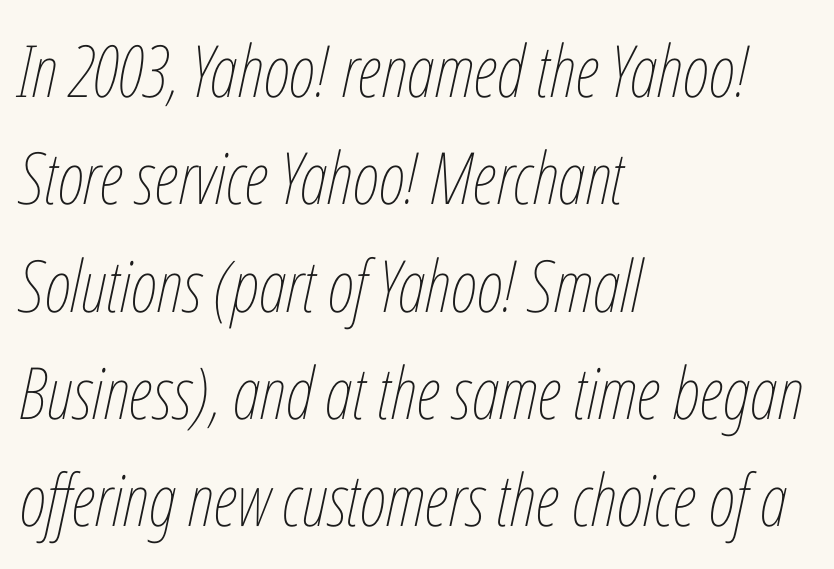
{"italic": "yes", "lean": "right", "slant_degrees": 12, "bold": "no", "weight": "thin", "width": "condensed", "stroke_contrast": "low", "x_height": "medium", "monospaced": "no", "underline": "no", "align": "left", "line_spacing": "normal", "line_spacing_ratio": 1.49, "letter_spacing": "normal", "letter_spacing_em": 0.0, "glyph_px": 72}
